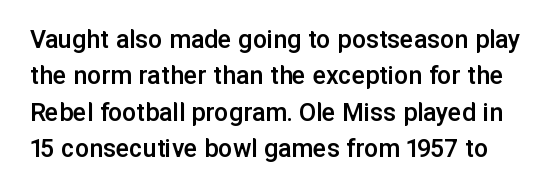
Unlike a traditional serif, this face leaves its strokes unadorned. Stroke thickness is moderately raised; the sample reads as semibold. Spacing verdict: proportional, widths tailored to each character. Tall strokes in this sample are plumb rather than angled. Interline gaps are of average width in this sample. Characters follow at the spacing the type designer built in.
